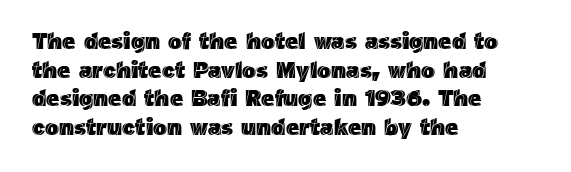
Each line starts at the same left margin while the right side varies. This sample uses plain, unmodified letter spacing. Only glyphs here, with clear space below each row. The letters stand upright; this is a roman face.
